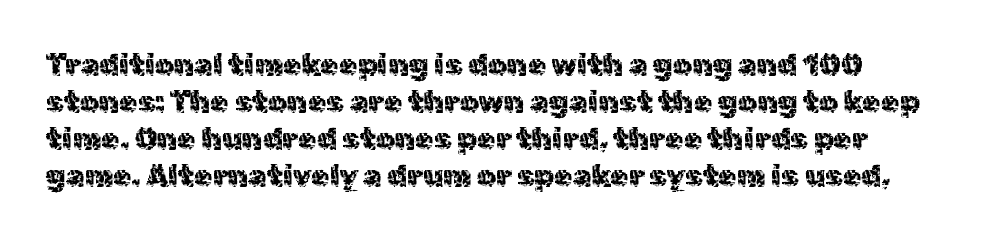
Designer's note — italics off, roman on. Proportional: the letters do not fall into vertical columns. The rendering keeps characters at their native spacing. Unlike a traditional serif, this face leaves its strokes unadorned. Each row of text sits above clean, open space.
